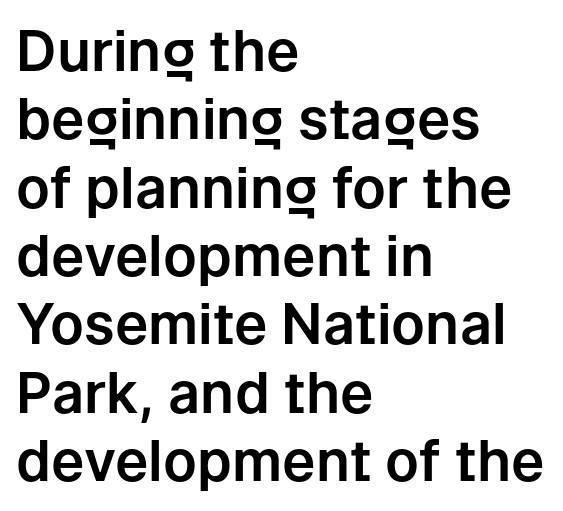
{"serif": "no", "italic": "no", "width": "normal", "stroke_contrast": "low", "x_height": "medium", "monospaced": "no", "underline": "no", "align": "left", "line_spacing_ratio": 1.22, "letter_spacing": "normal", "letter_spacing_em": 0.0, "glyph_px": 56}
